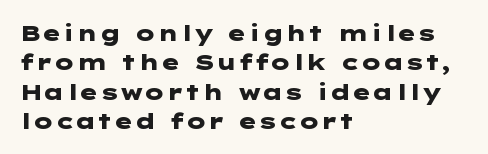
The image shows 22 px bold type, upright; set left-aligned, normal line spacing (1.33x), normal letter spacing, not underlined.
